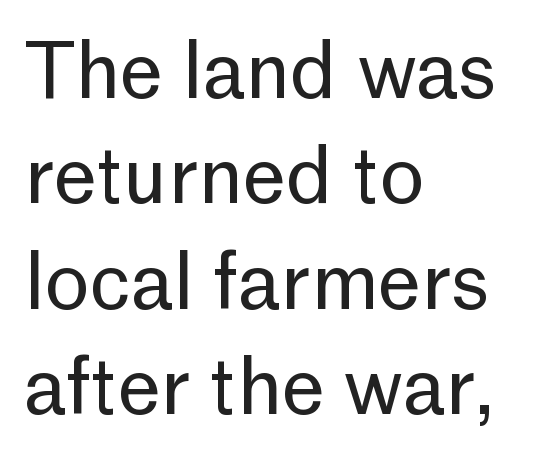
The image shows 77 px regular-weight sans-serif type, upright; set left-aligned, normal line spacing (1.37x), normal letter spacing, not underlined; low stroke contrast and a medium x-height.
